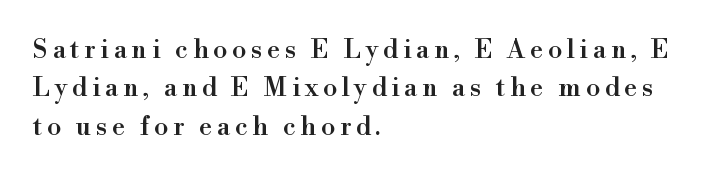
{"italic": "no", "underline": "no", "align": "left", "line_spacing": "normal", "line_spacing_ratio": 1.48, "glyph_px": 26}
